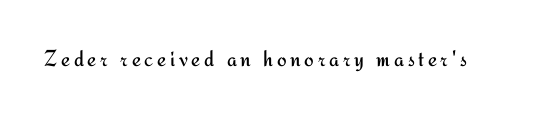
The image shows 23 px text type, upright; set not underlined.
